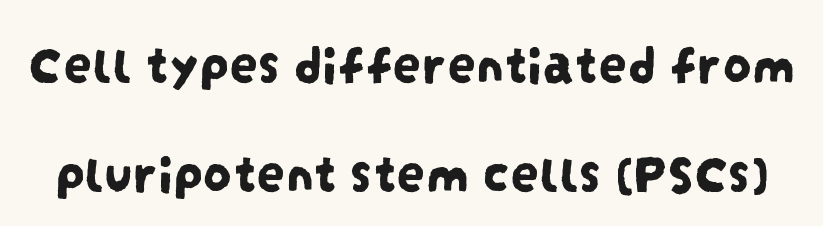
Q: Is the typeface a serif or a sans-serif typeface? A: Sans-serif.
Q: Is the text underlined? A: No.
Q: Is the spacing between letters normal or unusually wide? A: Normal.
Q: Is the spacing between lines tight, normal or loose? A: Loose.
Q: Width (condensed, normal, or wide)? A: Condensed.
Q: Stroke contrast? A: Low.
Q: x-height? A: Large.
Q: Monospaced? A: No.
